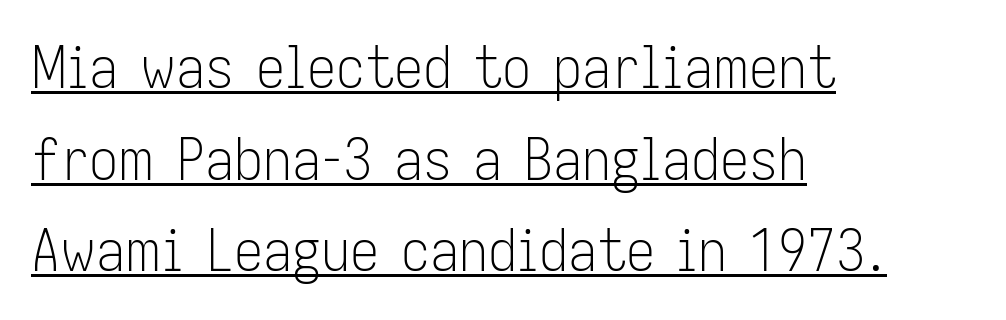
The image shows 58 px light, condensed sans-serif type, upright; set left-aligned, normal line spacing (1.58x), normal letter spacing, underlined; low stroke contrast and a medium x-height.
